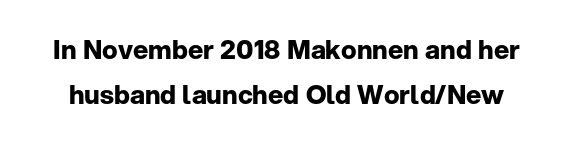
{"italic": "no", "bold": "yes", "underline": "no", "line_spacing_ratio": 1.75, "letter_spacing": "normal", "letter_spacing_em": 0.0, "glyph_px": 26}
